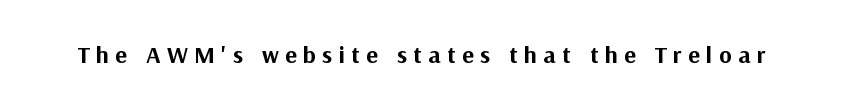
You'd pick this weight for a headline — it's a proper bold. A typesetter would call this heavily tracked-out type. Upright lettering throughout. Decoration check: the copy has no underline.
